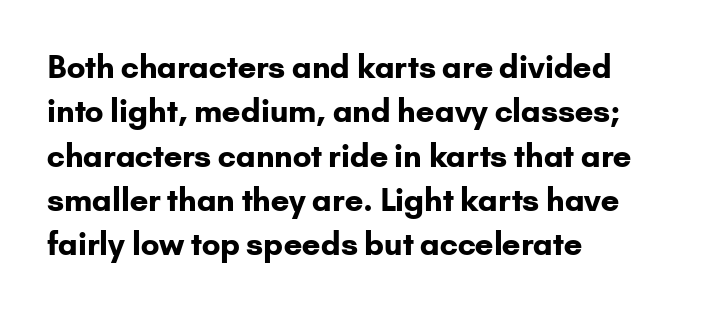
Q: Is the text bold? A: Yes.
Q: Is the text italic (slanted)? A: No, it is upright.
Q: Is the typeface a serif or a sans-serif typeface? A: Sans-serif.
Q: Is the text underlined? A: No.
Q: How is the paragraph aligned? A: Left-aligned.
Q: Is the spacing between letters normal or unusually wide? A: Normal.
Q: Is the spacing between lines tight, normal or loose? A: Normal.
Q: Width (condensed, normal, or wide)? A: Normal.
Q: Stroke contrast? A: Low.
Q: x-height? A: Small.
Q: Monospaced? A: No.
